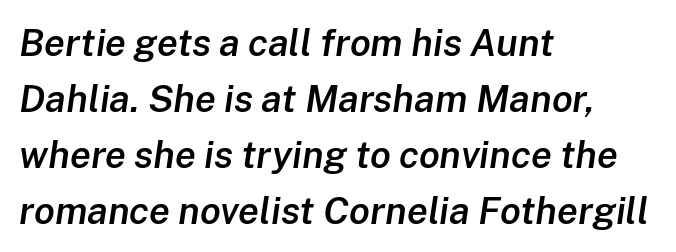
The image shows 38 px semibold type, italic (leaning right); set left-aligned, normal line spacing (1.47x), normal letter spacing, not underlined; low stroke contrast and a medium x-height.
